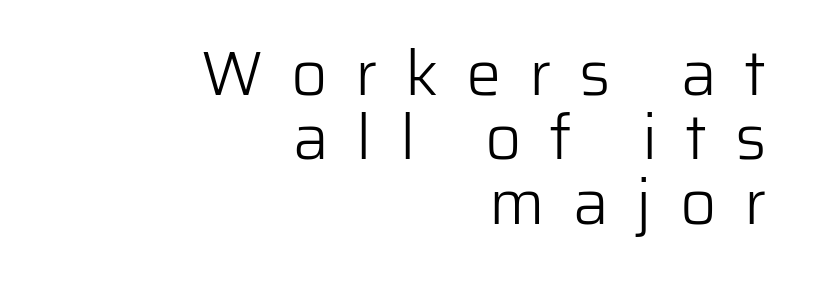
The image shows 63 px light sans-serif type, upright; set right-aligned, tight line spacing (1.02x), unusually wide letter spacing (+0.44 em), not underlined; low stroke contrast and a medium x-height.
